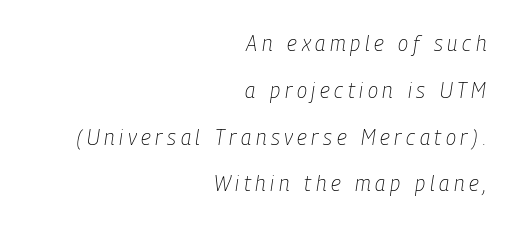
Q: Is the text bold? A: No.
Q: Is the text italic (slanted)? A: Yes, it leans right by about 9 degrees.
Q: Is the text underlined? A: No.
Q: How is the paragraph aligned? A: Right-aligned.
Q: Is the spacing between letters normal or unusually wide? A: Unusually wide.
Q: Is the spacing between lines tight, normal or loose? A: Loose.
